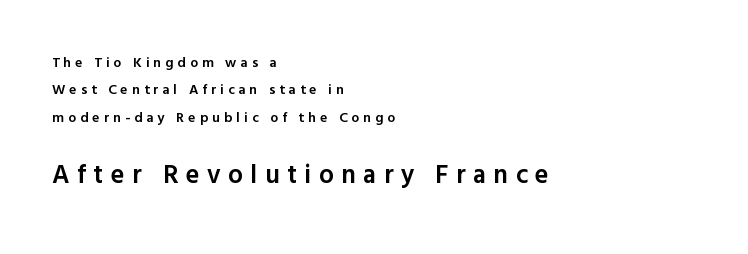
Q: Is the text bold? A: Semi-bold.
Q: Is the text italic (slanted)? A: No, it is upright.
Q: Is the text underlined? A: No.
Q: How is the paragraph aligned? A: Left-aligned.
Q: Is the spacing between letters normal or unusually wide? A: Unusually wide.
Q: Is the spacing between lines tight, normal or loose? A: Loose.
Q: Which block of text is set in a larger size, the first (top) or the second (bottom)? A: The second (bottom) one.
